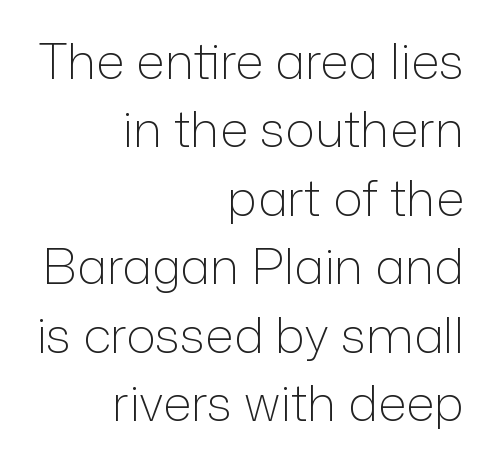
The lettering holds an erect, upright posture throughout. You could not count columns in this text — the font is proportionally spaced. Each new line begins a customary step beneath the previous one. Letters have the restrained weight of plain body copy at most.
